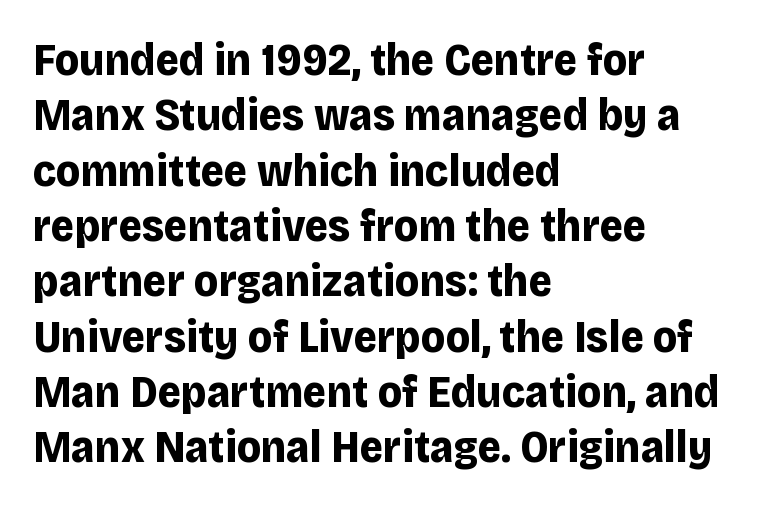
This rendering uses left alignment, leaving the right contour irregular. Typographically, this falls in the sans-serif category. The face used here is proportionally spaced, like ordinary book or web type. The typography opts for an upright posture over an oblique one. Standard letterfit; no display-style spreading of the glyphs. Summary of weight: heavy, a full bold.
